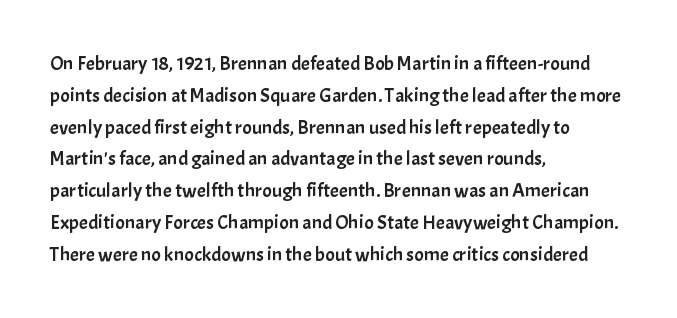
The letterforms sit shoulder to shoulder at normal distance. Ordinary non-slanted type is in use. All the whitespace from short lines collects on the right. The space between consecutive lines is moderate. The area under the type is left untouched.
